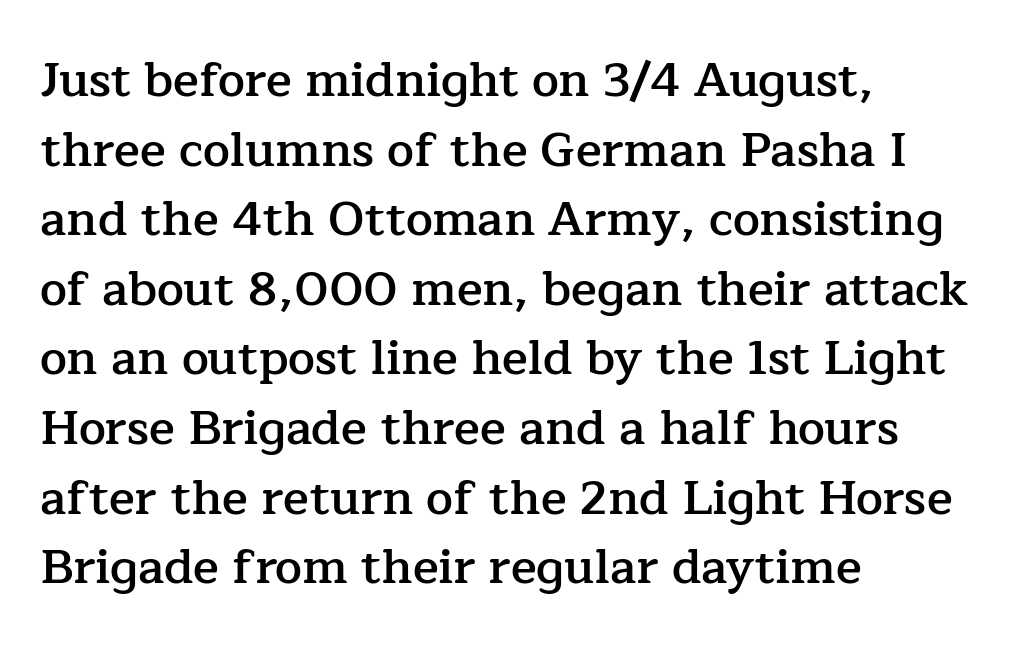
{"serif": "yes", "italic": "no", "bold": "semi", "weight": "semibold", "width": "normal", "stroke_contrast": "low", "x_height": "medium", "monospaced": "no", "underline": "no", "align": "left", "line_spacing": "normal", "line_spacing_ratio": 1.45, "letter_spacing": "normal", "letter_spacing_em": 0.0, "glyph_px": 48}
